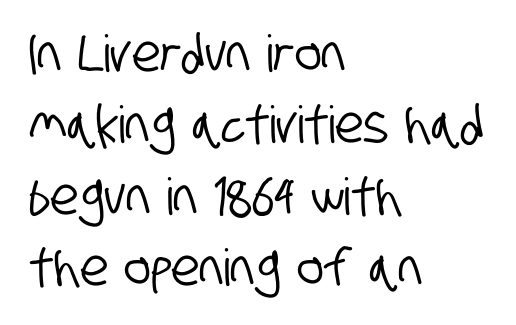
The image shows 51 px condensed sans-serif type; set left-aligned, normal line spacing (1.4x), normal letter spacing, not underlined; low stroke contrast and a large x-height.
